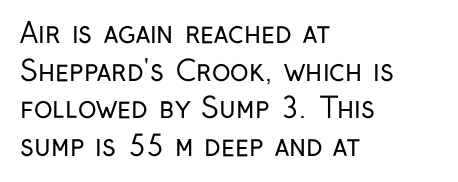
Q: Is the text bold? A: No.
Q: Is the text italic (slanted)? A: No, it is upright.
Q: Is the typeface a serif or a sans-serif typeface? A: Sans-serif.
Q: Is the text underlined? A: No.
Q: How is the paragraph aligned? A: Left-aligned.
Q: Is the spacing between letters normal or unusually wide? A: Normal.
Q: Is the spacing between lines tight, normal or loose? A: Normal.
Q: Width (condensed, normal, or wide)? A: Condensed.
Q: Stroke contrast? A: Low.
Q: x-height? A: Medium.
Q: Monospaced? A: No.
